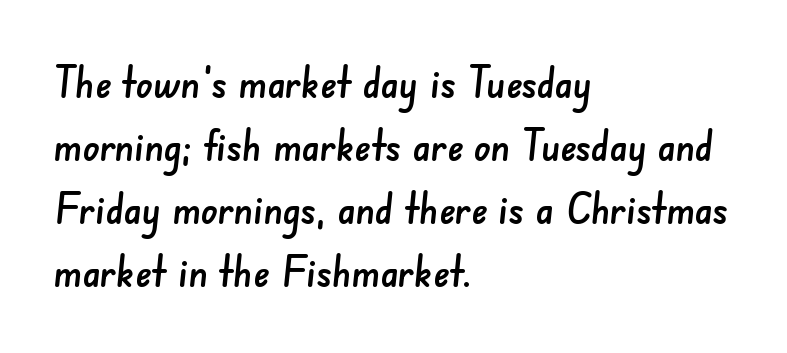
{"serif": "no", "width": "normal", "stroke_contrast": "low", "x_height": "small", "monospaced": "no", "underline": "no", "align": "left", "line_spacing": "normal", "line_spacing_ratio": 1.5, "letter_spacing": "normal", "letter_spacing_em": 0.0, "glyph_px": 42}
